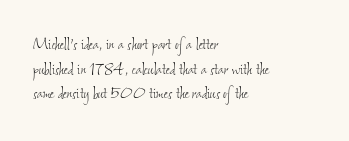
The rendering keeps characters at their native spacing. Visually the block forms a straight wall on the left and a jagged coastline on the right. The space directly below the letters is spotless. Stems and bowls with no extra thickness — not bold.
